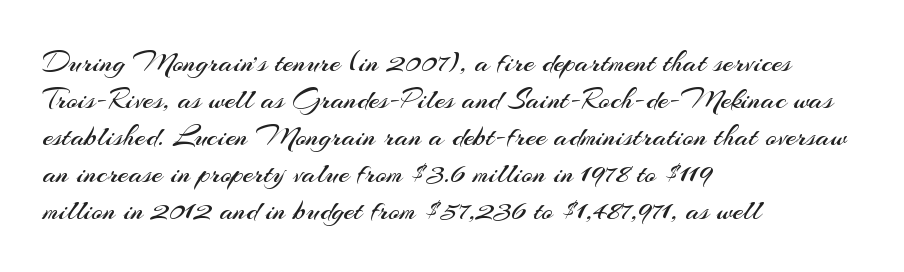
Q: Is the text bold? A: No.
Q: Is the text italic (slanted)? A: Yes.
Q: Is the typeface a serif or a sans-serif typeface? A: Sans-serif.
Q: Is the text underlined? A: No.
Q: How is the paragraph aligned? A: Left-aligned.
Q: Is the spacing between letters normal or unusually wide? A: Normal.
Q: Width (condensed, normal, or wide)? A: Normal.
Q: Stroke contrast? A: Medium.
Q: x-height? A: Small.
Q: Monospaced? A: No.
